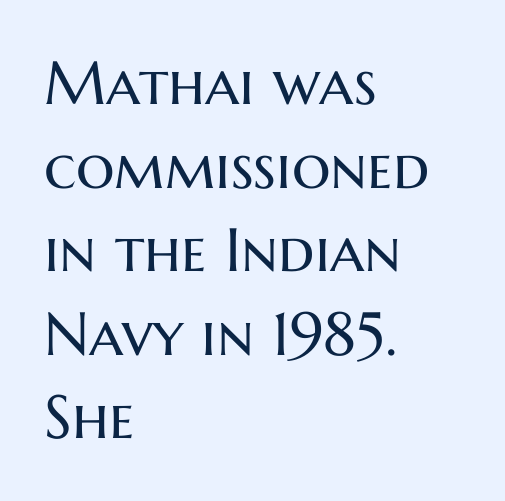
The image shows 61 px regular-weight sans-serif type, upright; set left-aligned, normal line spacing (1.37x), normal letter spacing, not underlined; medium stroke contrast and a medium x-height.
